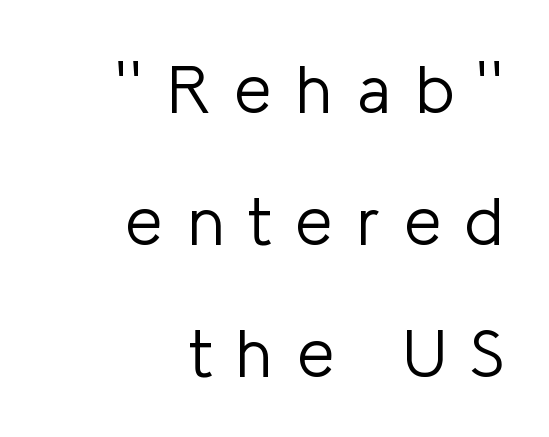
Q: Is the text bold? A: No.
Q: Is the text italic (slanted)? A: No, it is upright.
Q: Is the typeface a serif or a sans-serif typeface? A: Sans-serif.
Q: Is the text underlined? A: No.
Q: How is the paragraph aligned? A: Right-aligned.
Q: Is the spacing between letters normal or unusually wide? A: Unusually wide.
Q: Is the spacing between lines tight, normal or loose? A: Loose.
Q: Width (condensed, normal, or wide)? A: Normal.
Q: Stroke contrast? A: Low.
Q: x-height? A: Medium.
Q: Monospaced? A: No.
